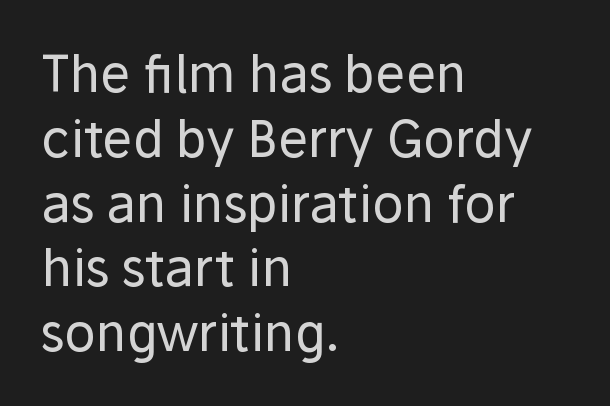
The rag falls on the right side of this text block. Heaviness? Minimal to ordinary, like unemphasized prose. This sample has the flowing, uneven cadence of proportional lettering. The string is rendered with underlining switched off. The designer left line spacing at the default. Italic: no, the glyphs are upright roman.
